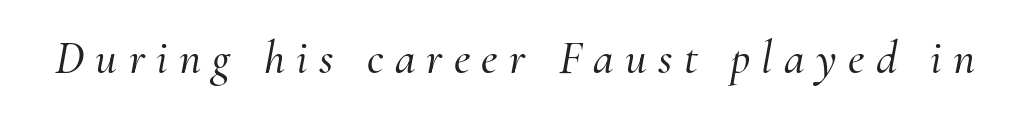
{"serif": "yes", "italic": "yes", "lean": "right", "slant_degrees": 10, "width": "normal", "stroke_contrast": "medium", "x_height": "small", "monospaced": "no", "underline": "no", "letter_spacing": "wide", "letter_spacing_em": 0.24, "glyph_px": 47}
